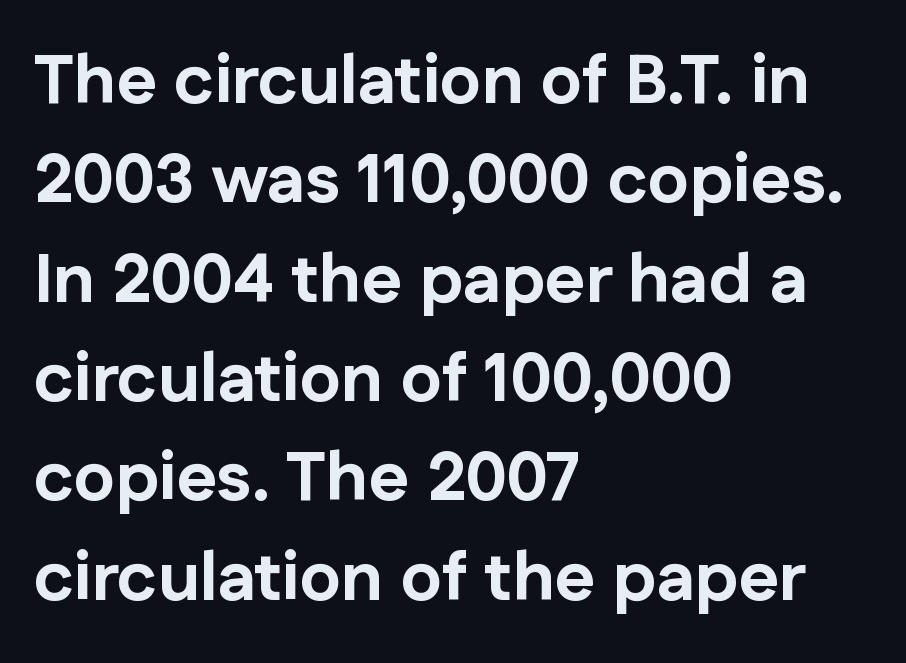
The image shows 69 px bold sans-serif type, upright; set left-aligned, normal line spacing (1.44x), normal letter spacing, not underlined; low stroke contrast and a medium x-height.
